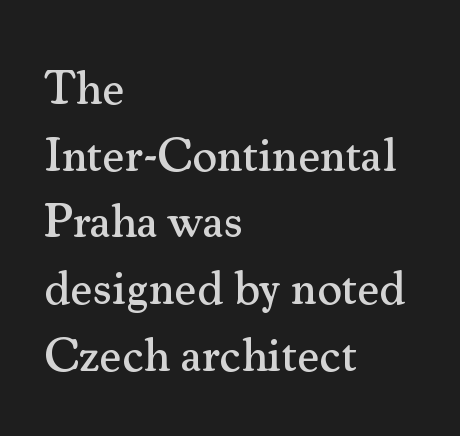
Looks like regular typesetting: each glyph gets only the width it needs. The rendering anchors every line to the left-hand side. This is roman type, the default non-slanted kind. Baseline-to-baseline distance is the conventional proportion of letter height.
